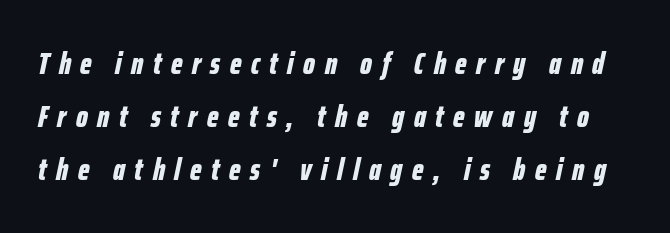
{"italic": "yes", "lean": "right", "slant_degrees": 12, "bold": "yes", "weight": "bold", "width": "condensed", "stroke_contrast": "low", "x_height": "medium", "monospaced": "no", "underline": "no", "line_spacing_ratio": 1.71, "letter_spacing": "wide", "letter_spacing_em": 0.31, "glyph_px": 31}
